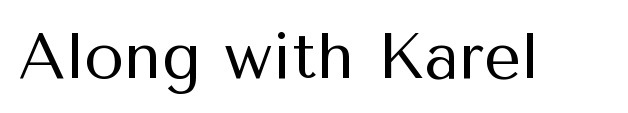
Q: Is the text bold? A: No.
Q: Is the text italic (slanted)? A: No, it is upright.
Q: Is the typeface a serif or a sans-serif typeface? A: Sans-serif.
Q: Is the text underlined? A: No.
Q: Is the spacing between letters normal or unusually wide? A: Normal.
Q: Width (condensed, normal, or wide)? A: Normal.
Q: Stroke contrast? A: Medium.
Q: x-height? A: Medium.
Q: Monospaced? A: No.
